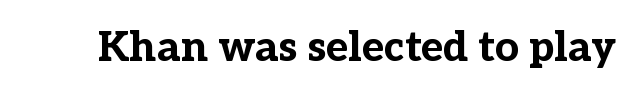
Q: Is the text bold? A: Yes.
Q: Is the text italic (slanted)? A: No, it is upright.
Q: Is the typeface a serif or a sans-serif typeface? A: Serif.
Q: Is the text underlined? A: No.
Q: Is the spacing between letters normal or unusually wide? A: Normal.
Q: Width (condensed, normal, or wide)? A: Normal.
Q: Stroke contrast? A: Low.
Q: x-height? A: Medium.
Q: Monospaced? A: No.
